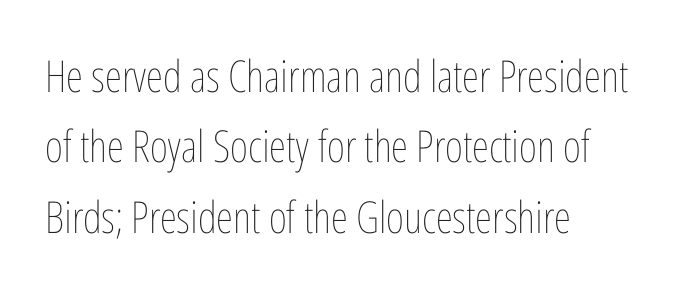
{"italic": "no", "bold": "no", "weight": "thin", "width": "condensed", "stroke_contrast": "low", "x_height": "medium", "monospaced": "no", "underline": "no", "align": "left", "line_spacing": "normal", "line_spacing_ratio": 1.6, "letter_spacing": "normal", "letter_spacing_em": 0.0, "glyph_px": 44}
